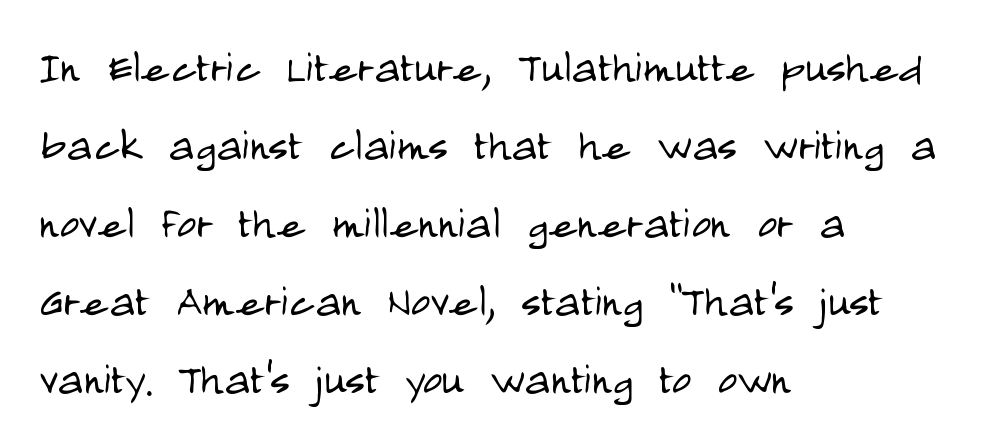
{"serif": "no", "italic": "no", "bold": "no", "weight": "light", "width": "condensed", "stroke_contrast": "low", "x_height": "large", "monospaced": "no", "underline": "no", "align": "left", "line_spacing": "normal", "line_spacing_ratio": 1.47, "letter_spacing": "normal", "letter_spacing_em": 0.0, "glyph_px": 53}
